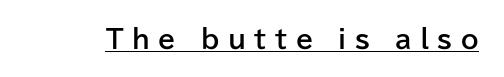
{"italic": "no", "bold": "yes", "underline": "yes", "letter_spacing": "wide", "letter_spacing_em": 0.34, "glyph_px": 25}
